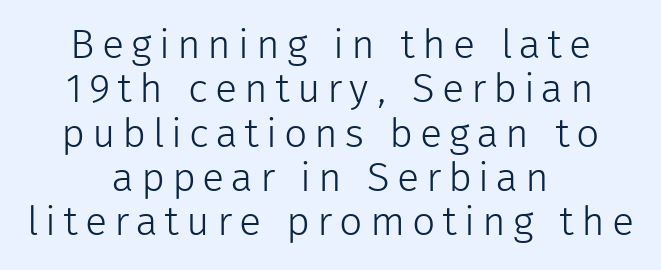
{"serif": "no", "italic": "no", "bold": "no", "weight": "light", "width": "normal", "stroke_contrast": "low", "x_height": "medium", "monospaced": "no", "underline": "no", "align": "center", "line_spacing": "tight", "line_spacing_ratio": 1.08, "glyph_px": 41}
